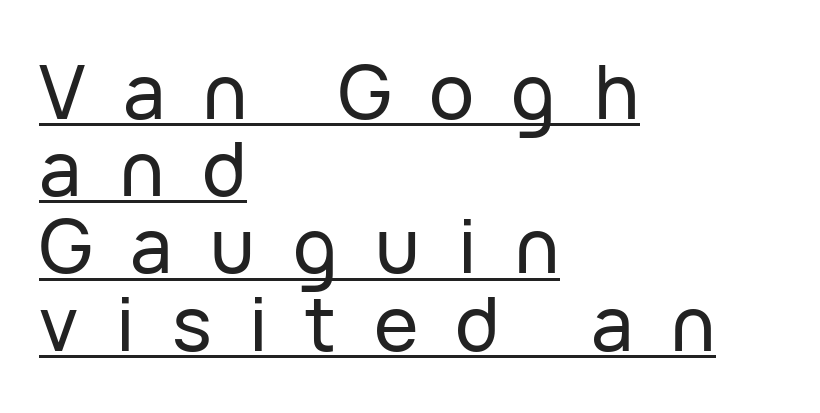
The image shows 75 px sans-serif type, upright; set left-aligned, tight line spacing (1.03x), unusually wide letter spacing (+0.5 em), underlined; low stroke contrast and a medium x-height.
